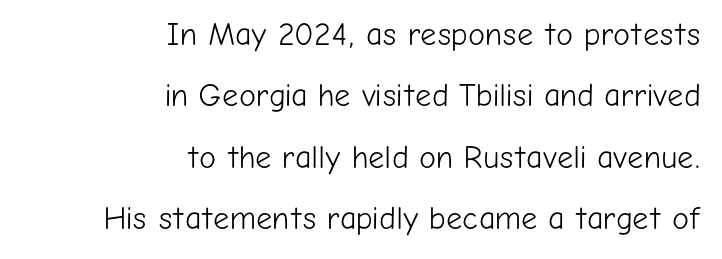
The image shows 32 px light sans-serif type, upright; set right-aligned, loose line spacing (1.92x), normal letter spacing, not underlined; low stroke contrast and a medium x-height.
